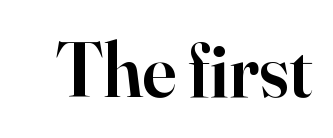
The face used here is a semibold: visibly heavier than regular, lighter than bold. In terms of posture, this sample is upright. Type style note: has serifs. The line texture is even and compact thanks to regular tracking.
